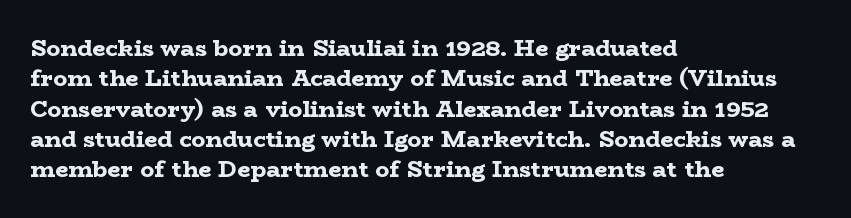
{"italic": "no", "bold": "yes", "underline": "no", "align": "left", "line_spacing": "normal", "line_spacing_ratio": 1.32, "letter_spacing": "normal", "letter_spacing_em": 0.0, "glyph_px": 23}
